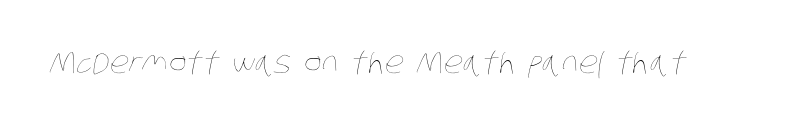
Q: Is the text bold? A: No.
Q: Is the text underlined? A: No.
Q: Is the spacing between letters normal or unusually wide? A: Normal.
Q: Width (condensed, normal, or wide)? A: Condensed.
Q: Stroke contrast? A: Low.
Q: x-height? A: Large.
Q: Monospaced? A: No.
